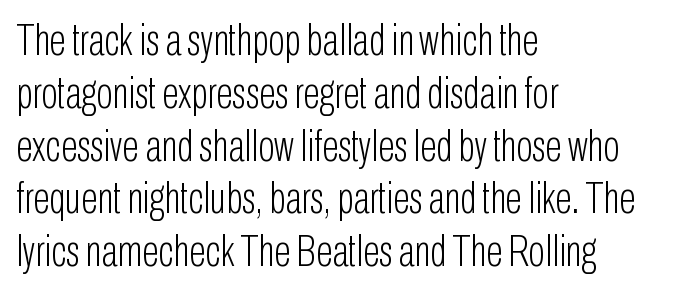
Designer's note — italics off, roman on. Default kerning and tracking; the words read as compact shapes. Alignment: flush left. Stroke mass is kept to a normal reading level or below. Bare-footed words on every line. Looks like regular typesetting: each glyph gets only the width it needs.
